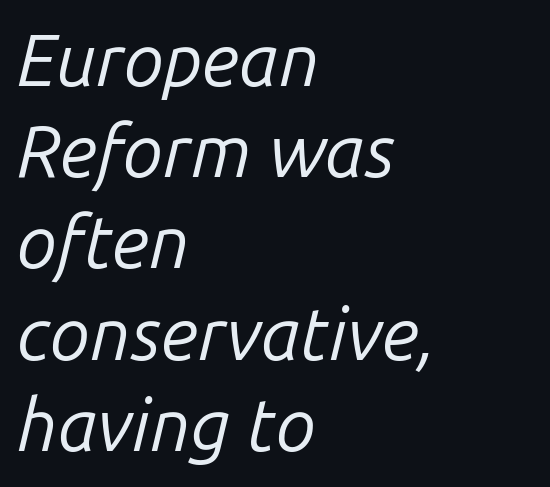
{"italic": "yes", "lean": "right", "slant_degrees": 14, "bold": "no", "weight": "regular", "width": "normal", "stroke_contrast": "low", "x_height": "medium", "monospaced": "no", "underline": "no", "align": "left", "line_spacing": "normal", "line_spacing_ratio": 1.25, "letter_spacing": "normal", "letter_spacing_em": 0.0, "glyph_px": 73}
